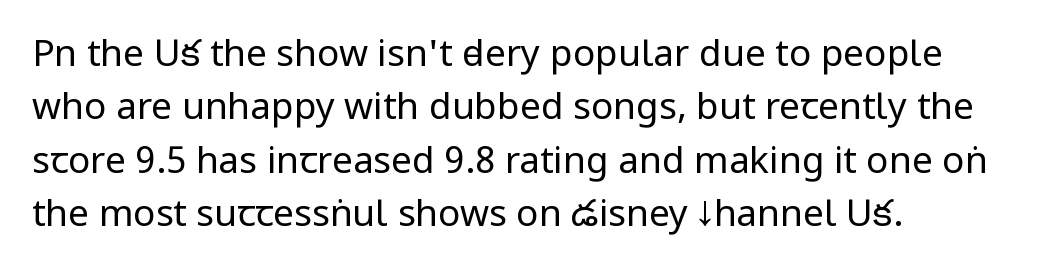
Compared with a centered layout, this one pins lines to the left instead. Does the type have serifs? No, each stem ends abruptly. Vertically, the passage feels balanced, rows spaced as you'd expect. Characters follow at the spacing the type designer built in.
